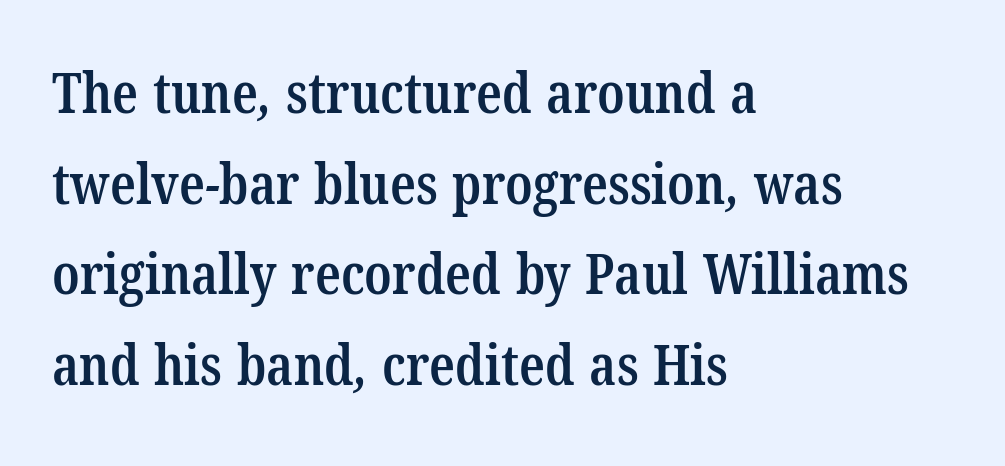
The image shows 57 px semibold, condensed serif type; set left-aligned, normal line spacing (1.59x), normal letter spacing, not underlined; low stroke contrast and a medium x-height.
